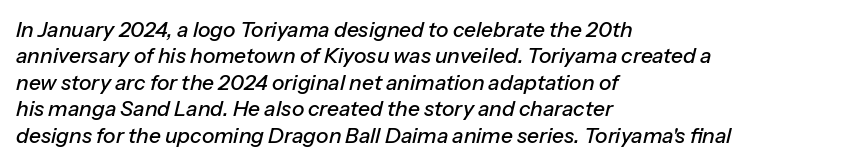
{"italic": "yes", "lean": "right", "slant_degrees": 13, "underline": "no", "align": "left", "line_spacing": "normal", "line_spacing_ratio": 1.26, "letter_spacing": "normal", "letter_spacing_em": 0.0, "glyph_px": 21}
